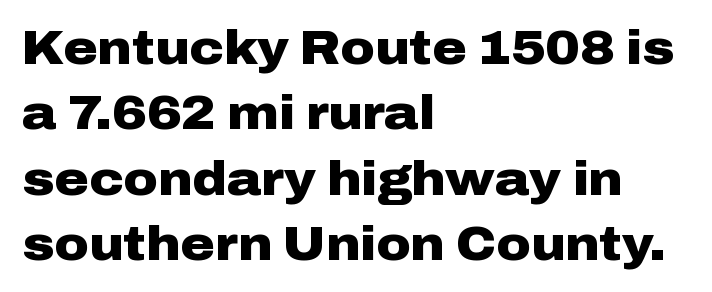
{"serif": "no", "italic": "no", "bold": "yes", "weight": "heavy", "width": "wide", "stroke_contrast": "low", "x_height": "medium", "monospaced": "no", "underline": "no", "align": "left", "line_spacing": "normal", "line_spacing_ratio": 1.39, "letter_spacing": "normal", "letter_spacing_em": 0.0, "glyph_px": 47}
